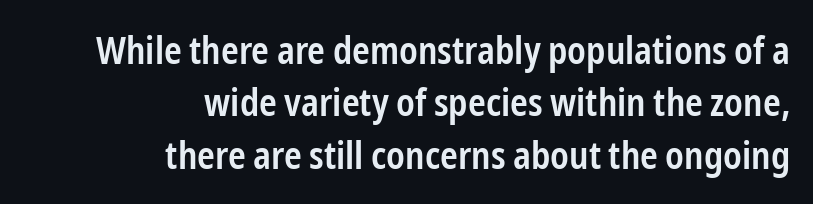
Line endings align vertically; line beginnings do not. Character widths vary here, with narrow letters taking less room than wide ones. The letterforms sit shoulder to shoulder at normal distance. Descenders hang freely into open space. The font's upright variant was chosen for this text. The line-height multiplier appears to be the usual default.
